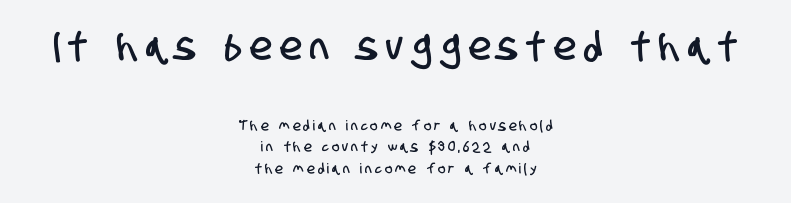
Horizontally, the lines are justified to the midpoint only. Look at the bottom of the vertical strokes: they stop flat, with no serifs. A typesetter would call this proportional, since set widths differ per character. Whoever set this chose a conventional vertical rhythm.
